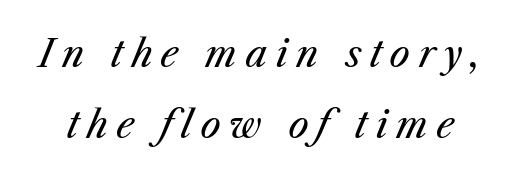
Q: Is the text bold? A: No.
Q: Is the text italic (slanted)? A: Yes, it leans right by about 25 degrees.
Q: Is the text underlined? A: No.
Q: Is the spacing between letters normal or unusually wide? A: Unusually wide.
Q: Is the spacing between lines tight, normal or loose? A: Loose.
Q: Width (condensed, normal, or wide)? A: Normal.
Q: Stroke contrast? A: Medium.
Q: x-height? A: Medium.
Q: Monospaced? A: No.
